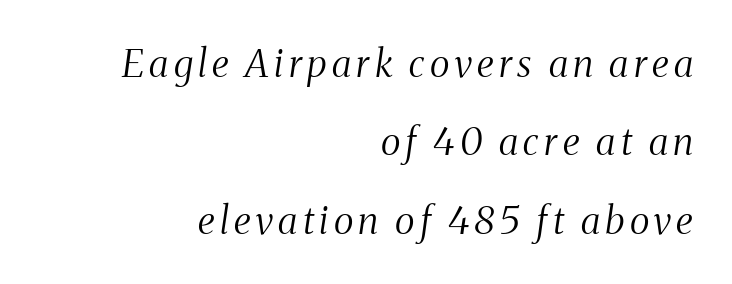
The image shows 38 px light, condensed serif type, italic (leaning right); set right-aligned, loose line spacing (2.06x), not underlined; medium stroke contrast and a medium x-height.
